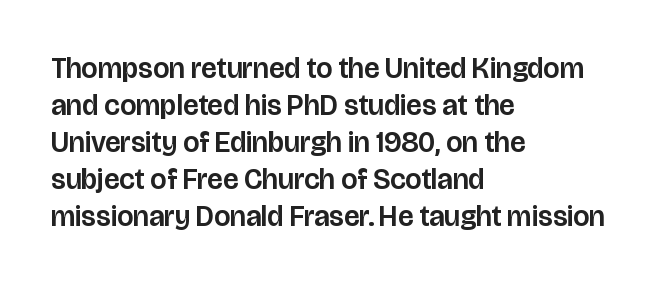
Rows of type keep a routine distance in the vertical direction. Look at the bottom of the vertical strokes: they stop flat, with no serifs. Every row of glyphs begins at an identical x-position on the left. Nobody touched the tracking dial on this one. Honestly, there is no underline to notice here at all. Do the letters lean? They stand straight.
